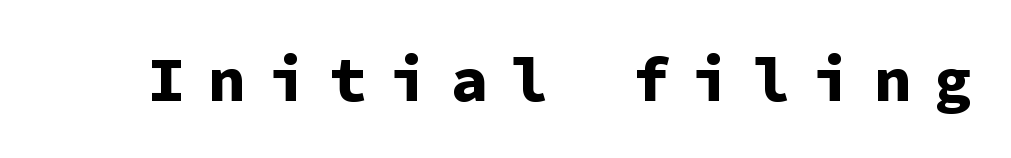
The face used here is rendered with a markedly widened letterfit. Pretty heavy lettering here — definitely bold. The letters stand upright; this is a roman face. Serifs: no, the terminals of the letterforms are clean. Words float on clear page, feet unadorned. Fixed-width glyphs throughout — classic coding-font behaviour.
